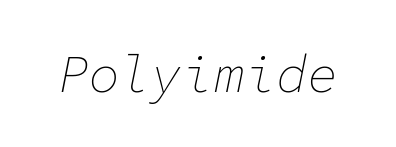
{"italic": "yes", "lean": "right", "slant_degrees": 11, "bold": "no", "weight": "thin", "width": "normal", "stroke_contrast": "low", "x_height": "medium", "monospaced": "yes", "underline": "no", "letter_spacing": "normal", "letter_spacing_em": 0.0, "glyph_px": 52}
